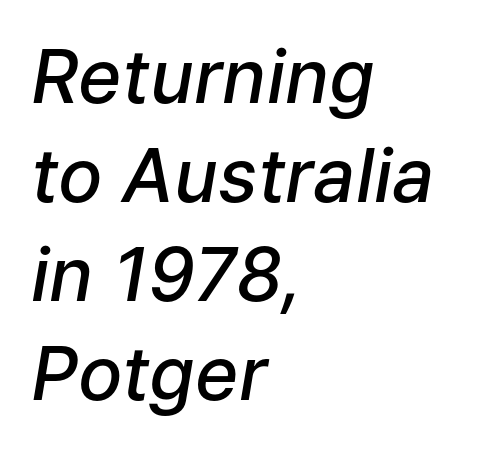
The rendering uses natural spacing where letterforms have individual widths. The compositor pushed each line to the left boundary. The line texture is even and compact thanks to regular tracking. In terms of posture, this sample is oblique. Lines of text with bare space underneath.
